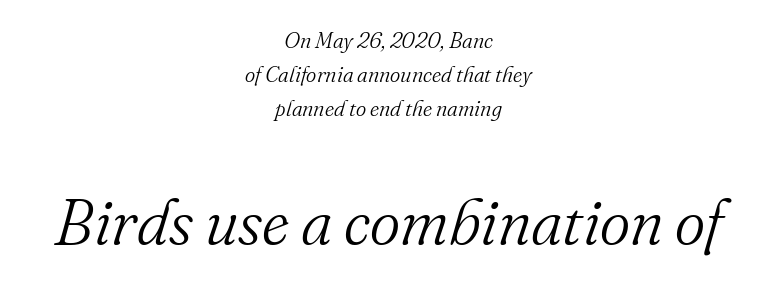
Q: Is the text bold? A: No.
Q: Is the text italic (slanted)? A: Yes, it leans right by about 16 degrees.
Q: Is the typeface a serif or a sans-serif typeface? A: Serif.
Q: Is the text underlined? A: No.
Q: How is the paragraph aligned? A: Centered.
Q: Is the spacing between letters normal or unusually wide? A: Normal.
Q: Is the spacing between lines tight, normal or loose? A: Normal.
Q: Which block of text is set in a larger size, the first (top) or the second (bottom)? A: The second (bottom) one.
Q: Width (condensed, normal, or wide)? A: Normal.
Q: Stroke contrast? A: Medium.
Q: x-height? A: Small.
Q: Monospaced? A: No.
